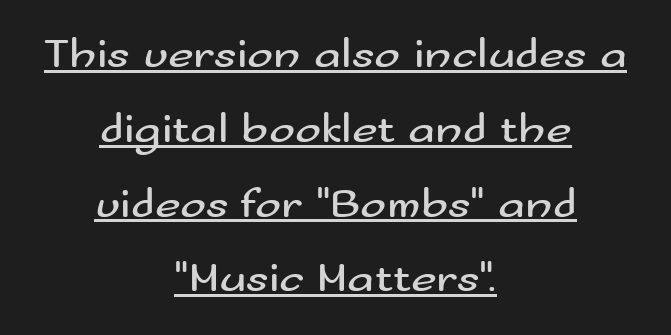
The image shows 44 px regular-weight, wide sans-serif type, upright; set centered, normal line spacing (1.7x), normal letter spacing, underlined; medium stroke contrast and a small x-height.
